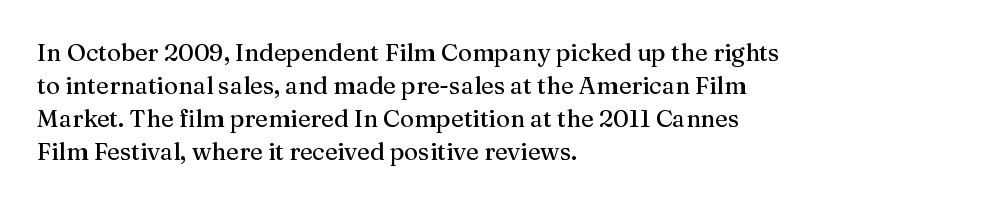
The type sits square on the baseline with zero lean. Students, observe: this is what conventionally led text looks like. Notice how the passage keeps a crisp vertical edge on the left only. Lines of text with bare space underneath.
